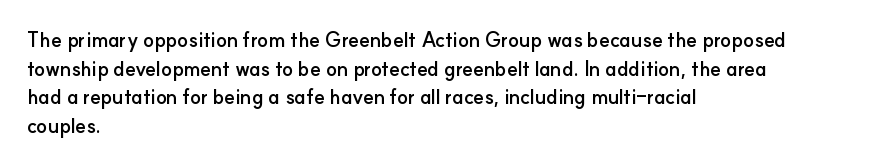
The image shows 20 px bold type, upright; set left-aligned, normal line spacing (1.43x), normal letter spacing, not underlined.
